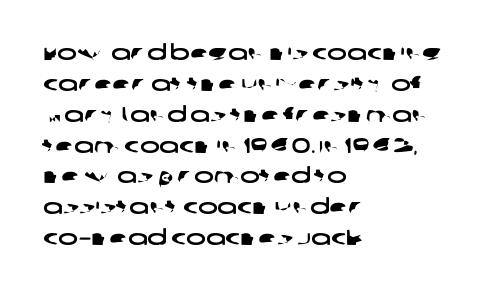
The image shows 21 px text type; set left-aligned, normal line spacing (1.47x), normal letter spacing, not underlined.
